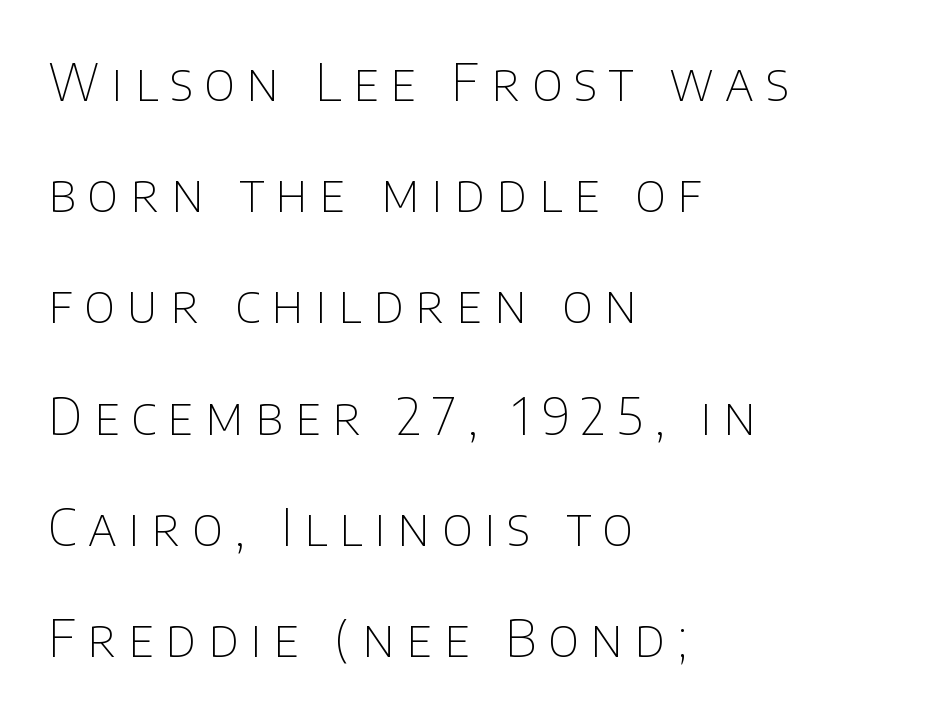
The image shows 51 px thin sans-serif type, upright; set left-aligned, loose line spacing (2.18x), unusually wide letter spacing (+0.23 em), not underlined; low stroke contrast and a large x-height.
